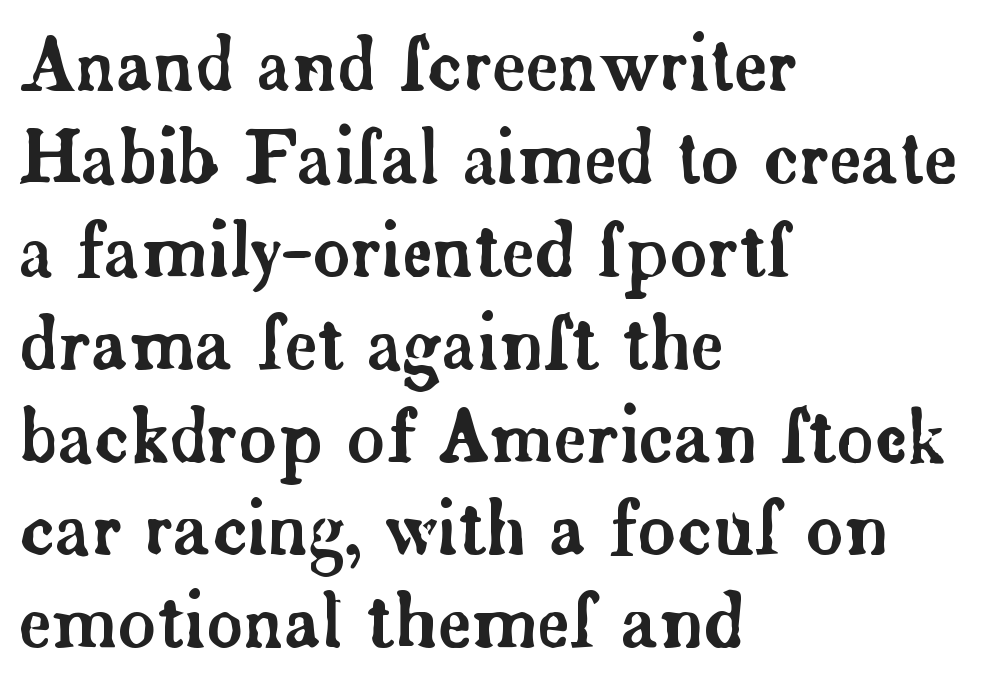
Ordinary non-slanted type is in use. Typeset ragged right — the left edge is the straight one. Tracking value appears to be zero — textbook default spacing. Descenders are the only things crossing below the line. The type family on display is of the serif kind.
